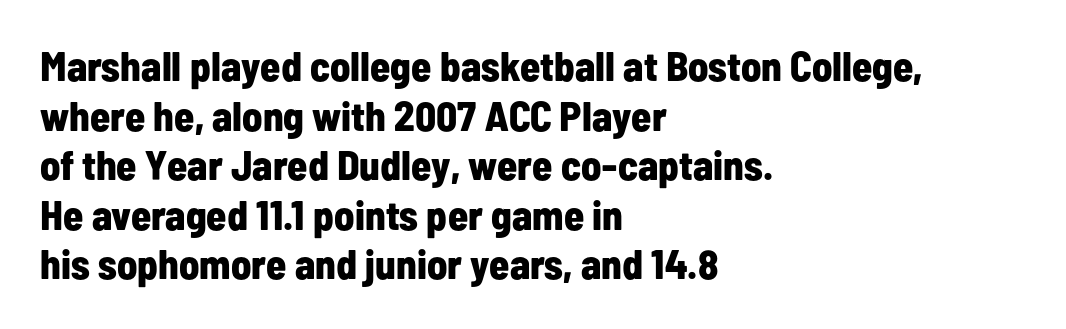
Just letters on the line, the space beneath them empty. Is there any slant? The stems are plumb. One-word summary of the alignment: left. Are there feet on the stems? There aren't — it's a sans. A typesetter would call this zero additional tracking. Proportional: the letters do not fall into vertical columns.
